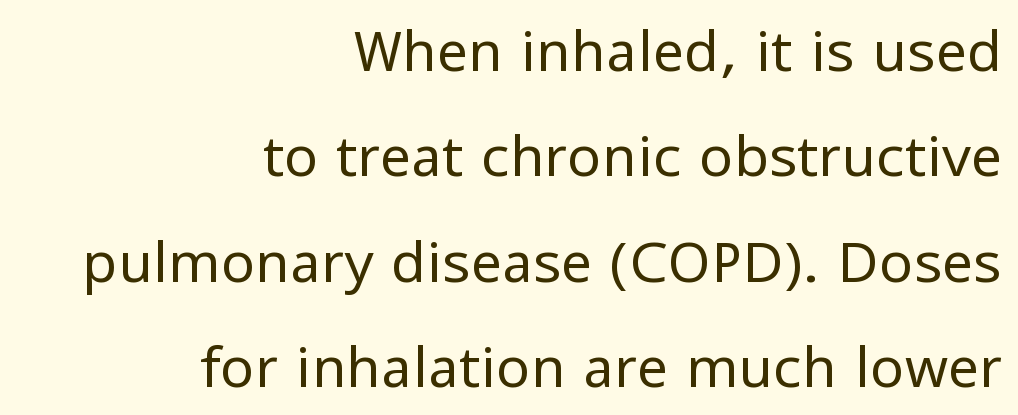
{"serif": "no", "italic": "no", "bold": "no", "weight": "regular", "width": "normal", "stroke_contrast": "low", "x_height": "medium", "monospaced": "no", "underline": "no", "align": "right", "line_spacing_ratio": 1.88, "letter_spacing": "normal", "letter_spacing_em": 0.0, "glyph_px": 56}
